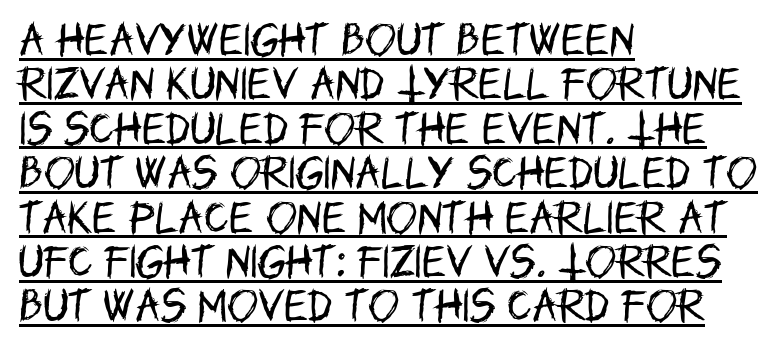
The compositor pushed each line to the left boundary. There is no visible air inserted between adjacent glyphs. The typesetter has applied underlining to the passage shown. The axis of the letterforms is exactly vertical. Here the designer chose a conventional face with non-uniform glyph widths.
